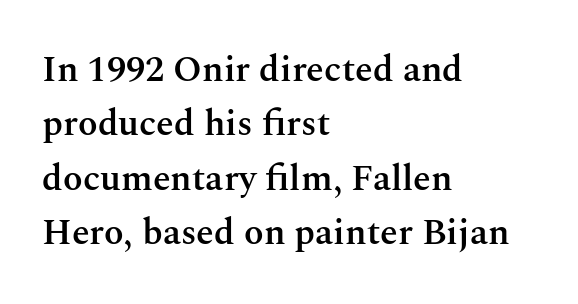
The image shows 36 px semibold serif type, upright; set left-aligned, normal line spacing (1.51x), normal letter spacing, not underlined; medium stroke contrast and a medium x-height.
